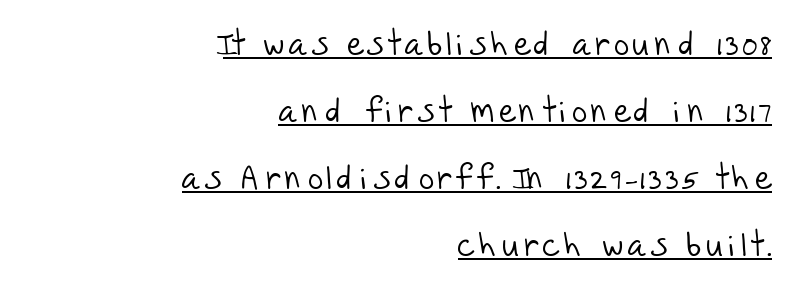
Line ends are locked; line starts wander. The characters are drawn with everyday or finer stroke widths. Proportional: the letters do not fall into vertical columns. To sum up the face: it is a sans, with no serifs.
